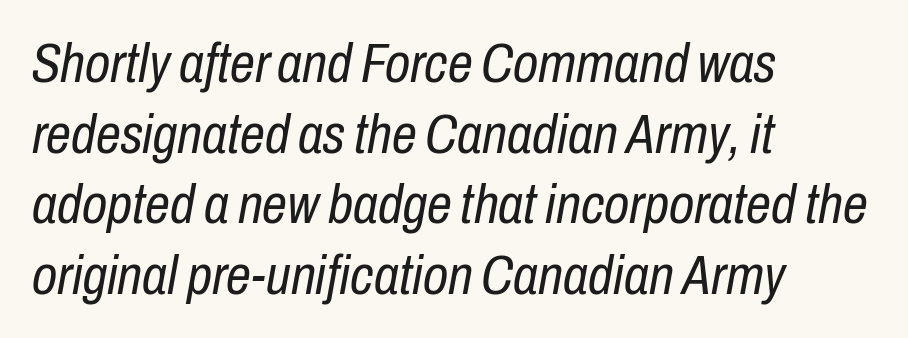
Rendered with sloped, italic letterforms. The line-height multiplier appears to be the usual default. The glyphs are unaccompanied by any horizontal stroke below them. Stems and bowls with no extra thickness — not bold. Is the block centered? No — it sits flush against the left margin. Tracking here is standard; glyphs follow each other at the usual distance.
